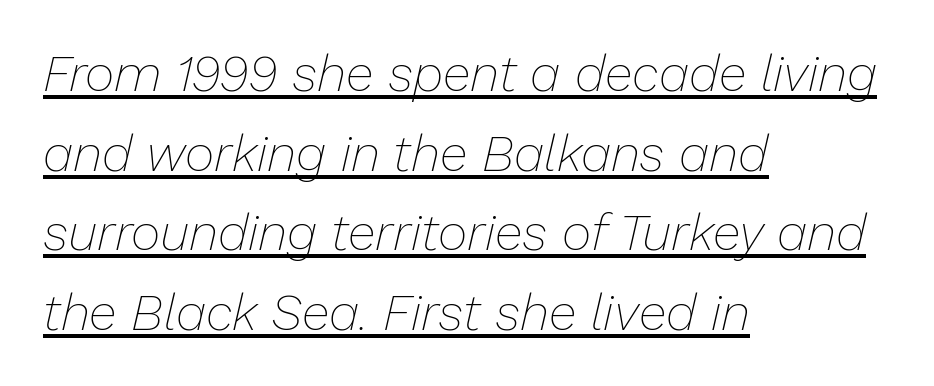
The image shows 51 px thin type, italic (leaning right); set left-aligned, normal line spacing (1.56x), normal letter spacing, underlined; low stroke contrast and a medium x-height.
